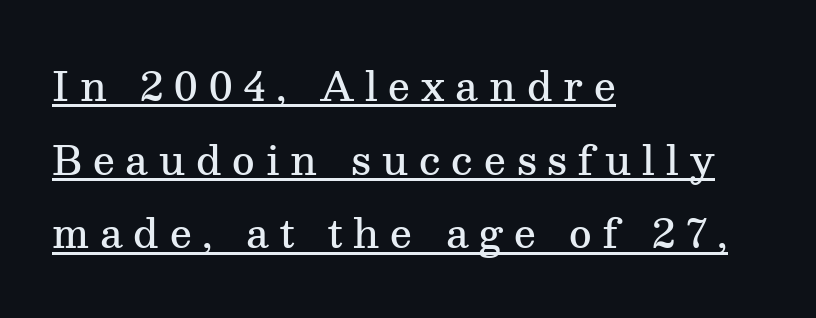
Q: Is the text bold? A: Semi-bold.
Q: Is the text italic (slanted)? A: No, it is upright.
Q: Is the typeface a serif or a sans-serif typeface? A: Serif.
Q: Is the text underlined? A: Yes.
Q: How is the paragraph aligned? A: Left-aligned.
Q: Is the spacing between letters normal or unusually wide? A: Unusually wide.
Q: Width (condensed, normal, or wide)? A: Normal.
Q: Stroke contrast? A: Medium.
Q: x-height? A: Medium.
Q: Monospaced? A: No.
